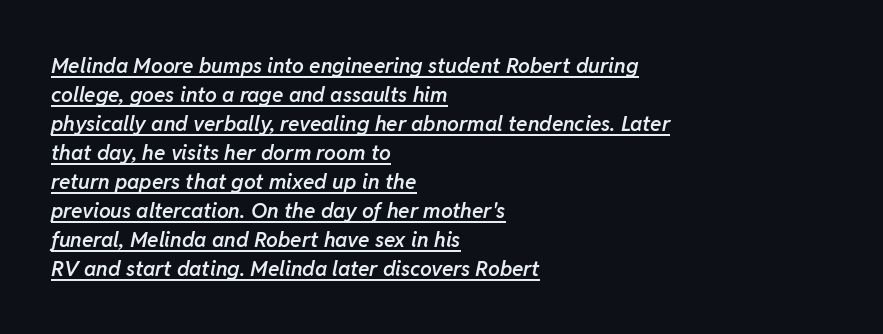
The image shows 21 px text type, italic (leaning right); set left-aligned, normal line spacing (1.38x), normal letter spacing, underlined.
